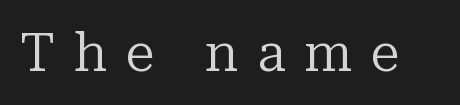
Q: Is the text bold? A: No.
Q: Is the text italic (slanted)? A: No, it is upright.
Q: Is the typeface a serif or a sans-serif typeface? A: Serif.
Q: Is the text underlined? A: No.
Q: Is the spacing between letters normal or unusually wide? A: Unusually wide.
Q: Width (condensed, normal, or wide)? A: Normal.
Q: Stroke contrast? A: Low.
Q: x-height? A: Medium.
Q: Monospaced? A: No.
